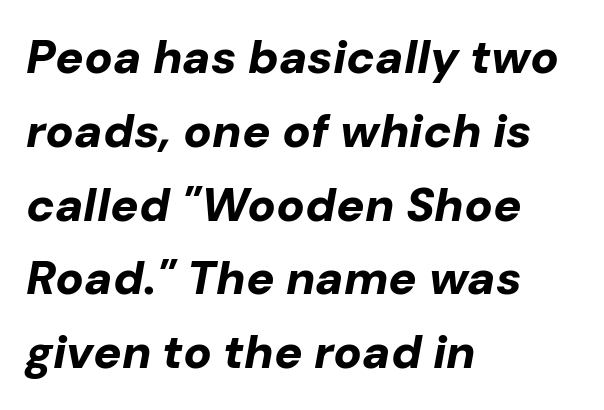
Q: Is the text bold? A: Yes.
Q: Is the text italic (slanted)? A: Yes, it leans right by about 10 degrees.
Q: Is the text underlined? A: No.
Q: How is the paragraph aligned? A: Left-aligned.
Q: Is the spacing between letters normal or unusually wide? A: Normal.
Q: Is the spacing between lines tight, normal or loose? A: Normal.
Q: Width (condensed, normal, or wide)? A: Normal.
Q: Stroke contrast? A: Low.
Q: x-height? A: Medium.
Q: Monospaced? A: No.
